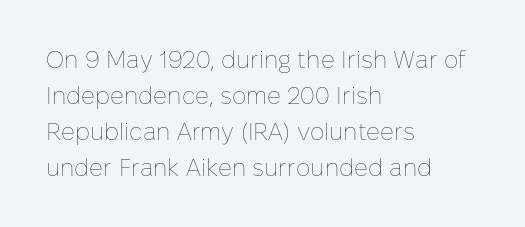
Q: Is the text bold? A: No.
Q: Is the text italic (slanted)? A: No, it is upright.
Q: Is the text underlined? A: No.
Q: How is the paragraph aligned? A: Left-aligned.
Q: Is the spacing between letters normal or unusually wide? A: Normal.
Q: Is the spacing between lines tight, normal or loose? A: Normal.
